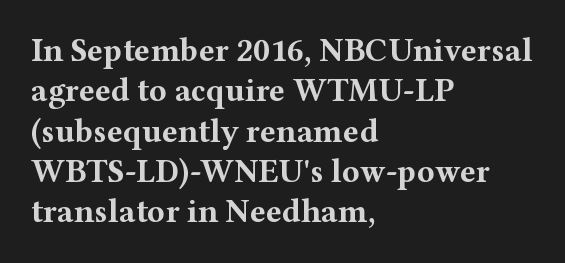
Compared with a centered layout, this one pins lines to the left instead. The letters carry serifs — small finishing strokes at the ends of their stems. The area under the type is left untouched. Typesetter's note: full bold, strokes at maximum text heaviness. The letters stand straight up with perfectly vertical stems.
